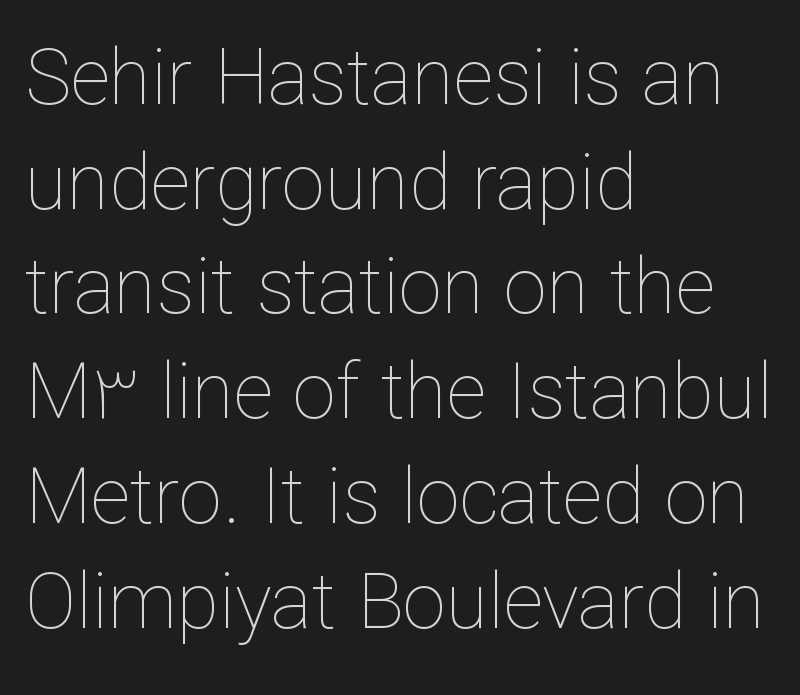
Q: Is the text bold? A: No.
Q: Is the text italic (slanted)? A: No, it is upright.
Q: Is the text underlined? A: No.
Q: How is the paragraph aligned? A: Left-aligned.
Q: Is the spacing between letters normal or unusually wide? A: Normal.
Q: Is the spacing between lines tight, normal or loose? A: Normal.
Q: Width (condensed, normal, or wide)? A: Normal.
Q: Stroke contrast? A: Low.
Q: x-height? A: Medium.
Q: Monospaced? A: No.
